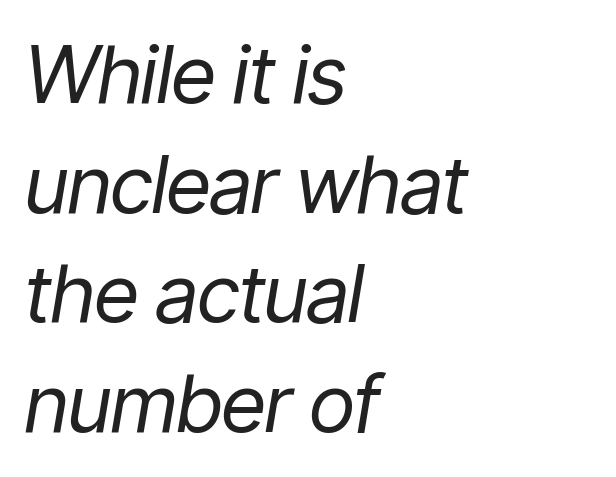
Q: Is the text bold? A: No.
Q: Is the text italic (slanted)? A: Yes, it leans right by about 9 degrees.
Q: Is the text underlined? A: No.
Q: How is the paragraph aligned? A: Left-aligned.
Q: Is the spacing between letters normal or unusually wide? A: Normal.
Q: Is the spacing between lines tight, normal or loose? A: Normal.
Q: Width (condensed, normal, or wide)? A: Condensed.
Q: Stroke contrast? A: Low.
Q: x-height? A: Medium.
Q: Monospaced? A: No.
